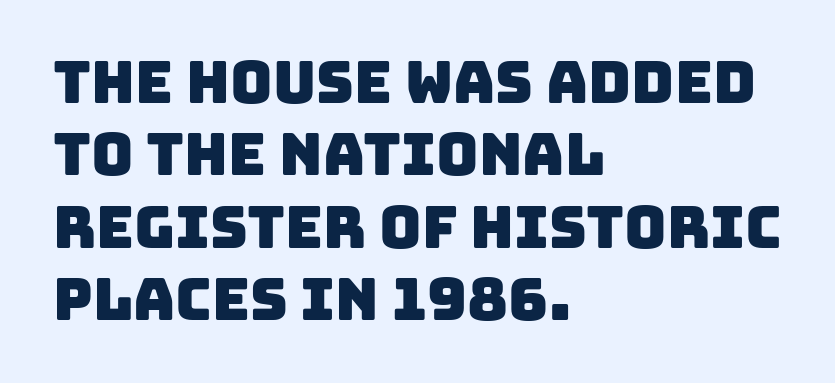
Q: Is the typeface a serif or a sans-serif typeface? A: Sans-serif.
Q: Is the text underlined? A: No.
Q: How is the paragraph aligned? A: Left-aligned.
Q: Is the spacing between letters normal or unusually wide? A: Normal.
Q: Is the spacing between lines tight, normal or loose? A: Normal.
Q: Width (condensed, normal, or wide)? A: Normal.
Q: Stroke contrast? A: Low.
Q: x-height? A: Large.
Q: Monospaced? A: No.
